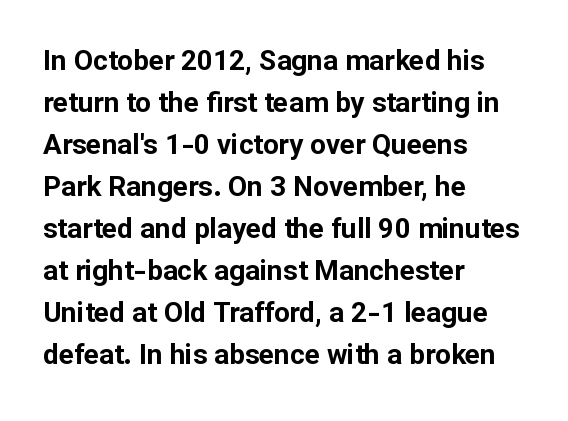
The baseline area is clear. In terms of letterspacing, this is plain default setting. Short and long lines alike share a common starting point at left. This block has exactly the height ordinary leading produces. Posture: vertical.
